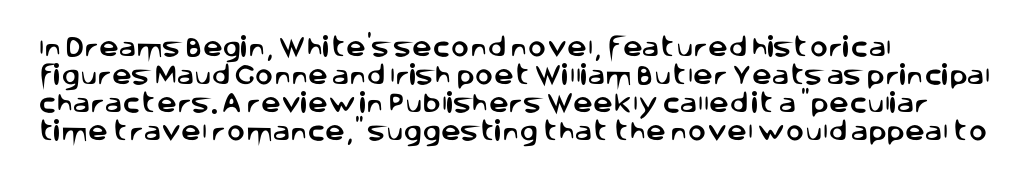
Style check: upright. Decoration check: the copy has no underline. The gaps between neighbouring characters are ordinary and unremarkable. This sample is left-justified, so line endings fall wherever the words run out. The rows are spaced the way most documents space them.
